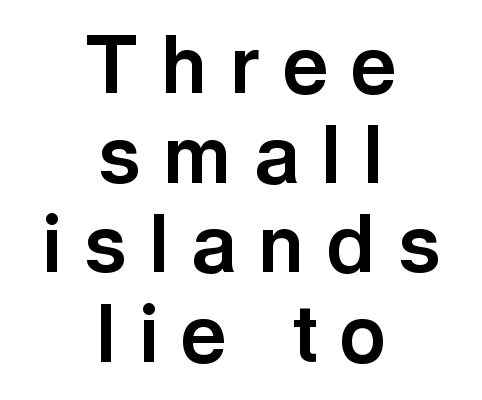
Each new line begins almost immediately beneath the previous one. No feet cap the strokes, marking this as sans-serif type. You could only call the tracking loose — the letters float apart. I'd describe the lettering as bold — thick and assertive. Is this a fixed-width face? No — the glyphs have proportional, varying widths. Does the lettering tilt? It doesn't — this is upright.
